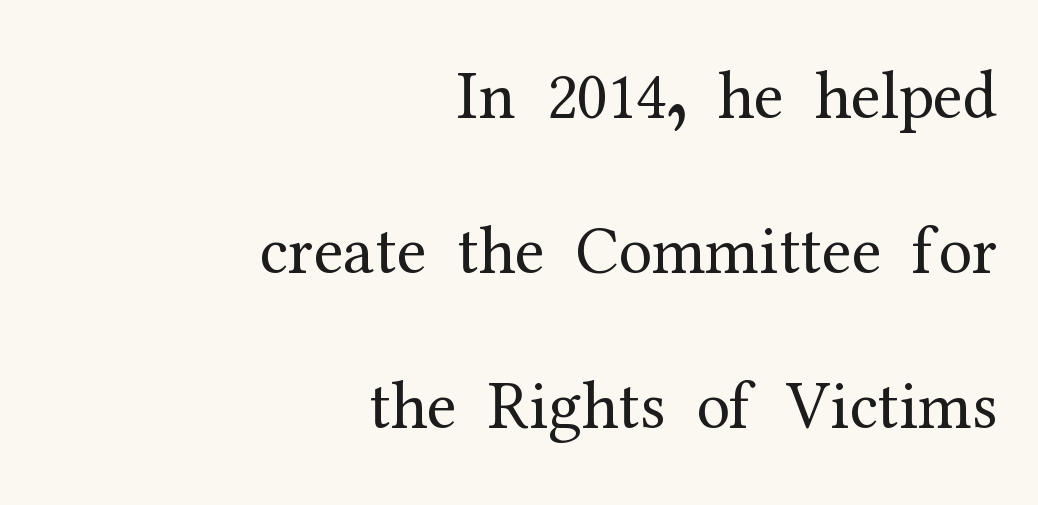
{"serif": "yes", "italic": "no", "bold": "no", "weight": "regular", "width": "normal", "stroke_contrast": "medium", "x_height": "medium", "monospaced": "no", "underline": "no", "align": "right", "line_spacing": "loose", "line_spacing_ratio": 2.28, "letter_spacing": "normal", "letter_spacing_em": 0.0, "glyph_px": 68}
